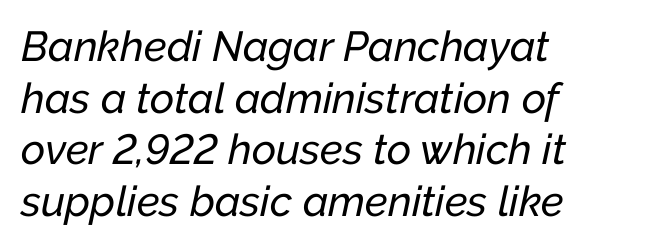
{"italic": "yes", "lean": "right", "slant_degrees": 12, "width": "normal", "stroke_contrast": "low", "x_height": "medium", "monospaced": "no", "underline": "no", "align": "left", "line_spacing_ratio": 1.23, "letter_spacing": "normal", "letter_spacing_em": 0.0, "glyph_px": 42}
